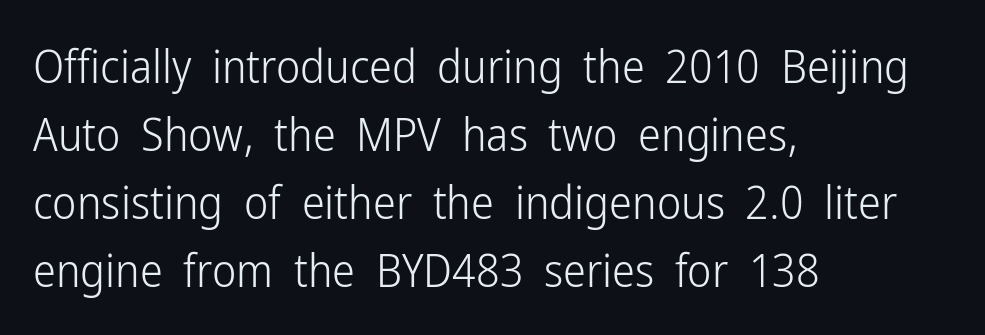
Q: Is the text bold? A: No.
Q: Is the text italic (slanted)? A: No, it is upright.
Q: Is the typeface a serif or a sans-serif typeface? A: Sans-serif.
Q: Is the text underlined? A: No.
Q: How is the paragraph aligned? A: Left-aligned.
Q: Is the spacing between letters normal or unusually wide? A: Normal.
Q: Is the spacing between lines tight, normal or loose? A: Normal.
Q: Width (condensed, normal, or wide)? A: Condensed.
Q: Stroke contrast? A: Low.
Q: x-height? A: Medium.
Q: Monospaced? A: No.
